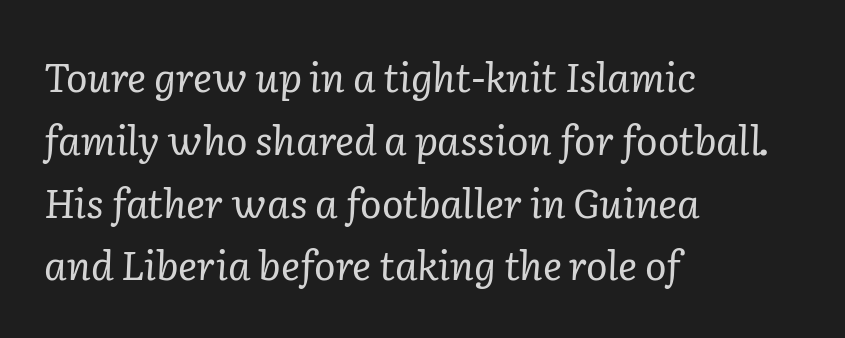
Q: Is the text bold? A: No.
Q: Is the text italic (slanted)? A: Yes, it leans right by about 2 degrees.
Q: Is the typeface a serif or a sans-serif typeface? A: Serif.
Q: Is the text underlined? A: No.
Q: How is the paragraph aligned? A: Left-aligned.
Q: Is the spacing between letters normal or unusually wide? A: Normal.
Q: Is the spacing between lines tight, normal or loose? A: Normal.
Q: Width (condensed, normal, or wide)? A: Normal.
Q: Stroke contrast? A: Low.
Q: x-height? A: Medium.
Q: Monospaced? A: No.
